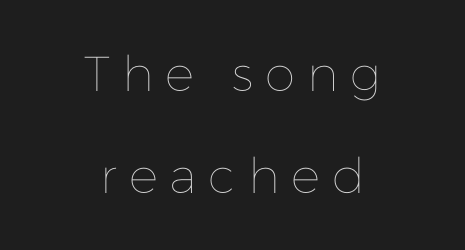
{"italic": "no", "bold": "no", "weight": "thin", "width": "normal", "stroke_contrast": "low", "x_height": "medium", "monospaced": "no", "underline": "no", "align": "center", "line_spacing": "loose", "line_spacing_ratio": 2.09, "letter_spacing": "wide", "letter_spacing_em": 0.24, "glyph_px": 49}
